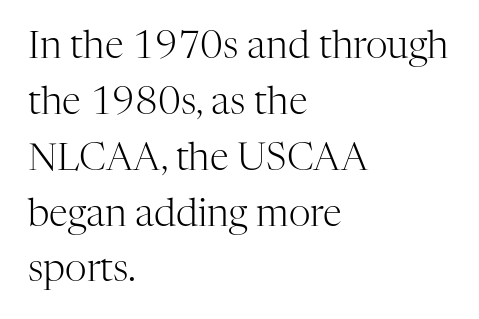
Q: Is the text bold? A: No.
Q: Is the text italic (slanted)? A: No, it is upright.
Q: Is the typeface a serif or a sans-serif typeface? A: Serif.
Q: Is the text underlined? A: No.
Q: How is the paragraph aligned? A: Left-aligned.
Q: Is the spacing between letters normal or unusually wide? A: Normal.
Q: Is the spacing between lines tight, normal or loose? A: Normal.
Q: Width (condensed, normal, or wide)? A: Normal.
Q: Stroke contrast? A: High.
Q: x-height? A: Medium.
Q: Monospaced? A: No.
